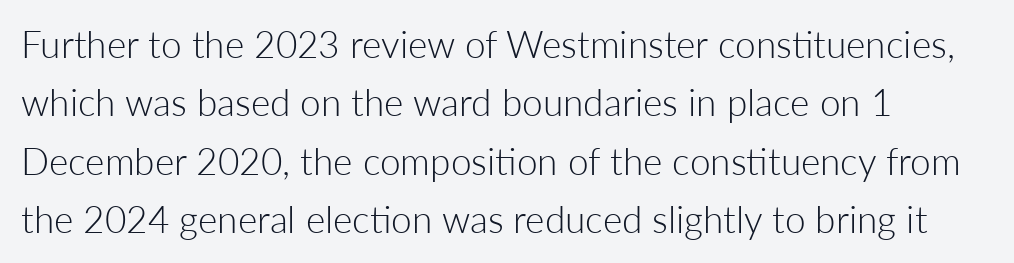
The image shows 37 px light sans-serif type, upright; set left-aligned, normal line spacing (1.58x), normal letter spacing, not underlined; low stroke contrast and a medium x-height.
